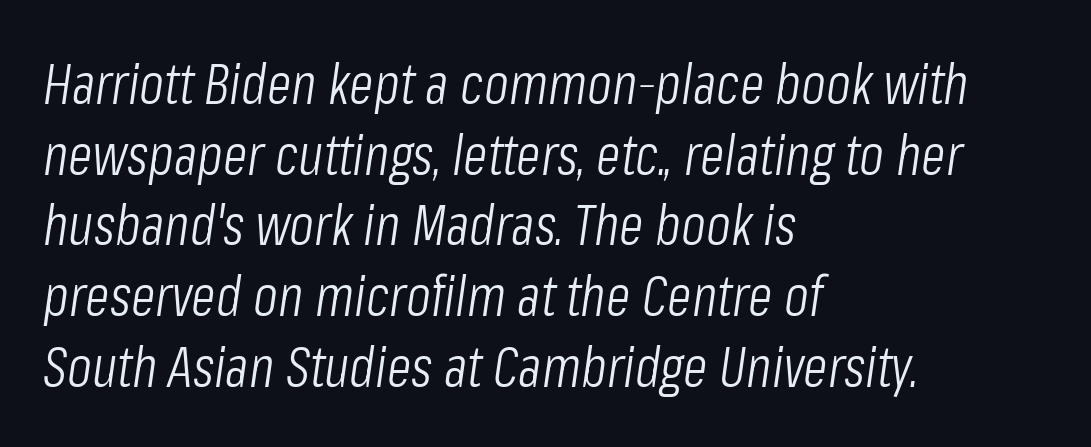
Q: Is the text bold? A: No.
Q: Is the text italic (slanted)? A: Yes, it leans right by about 8 degrees.
Q: Is the text underlined? A: No.
Q: How is the paragraph aligned? A: Left-aligned.
Q: Is the spacing between letters normal or unusually wide? A: Normal.
Q: Width (condensed, normal, or wide)? A: Condensed.
Q: Stroke contrast? A: Low.
Q: x-height? A: Medium.
Q: Monospaced? A: No.
